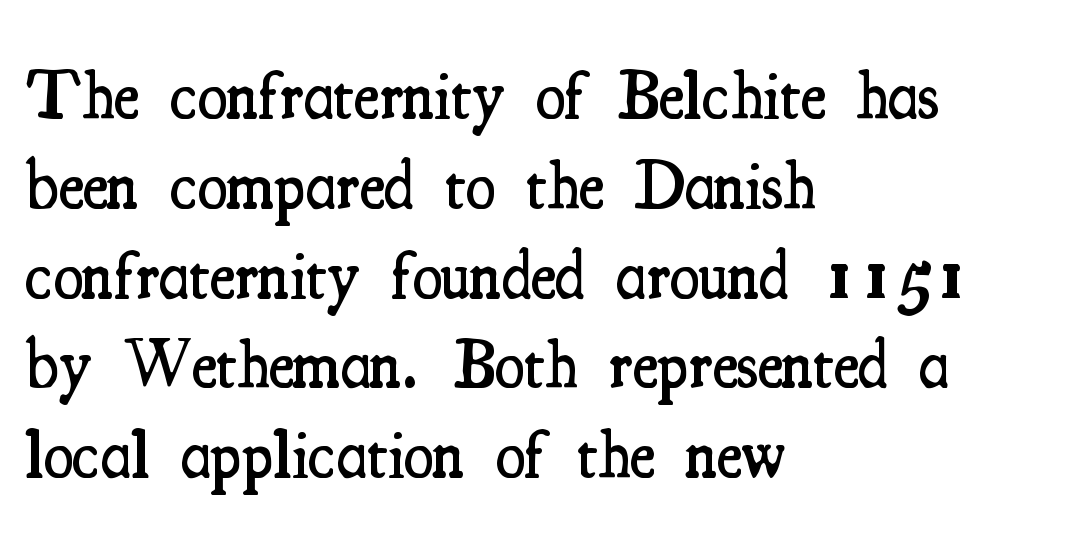
{"serif": "yes", "italic": "no", "bold": "semi", "weight": "semibold", "width": "condensed", "stroke_contrast": "medium", "x_height": "small", "monospaced": "no", "underline": "no", "align": "left", "line_spacing": "normal", "line_spacing_ratio": 1.32, "letter_spacing": "normal", "letter_spacing_em": 0.0, "glyph_px": 68}
